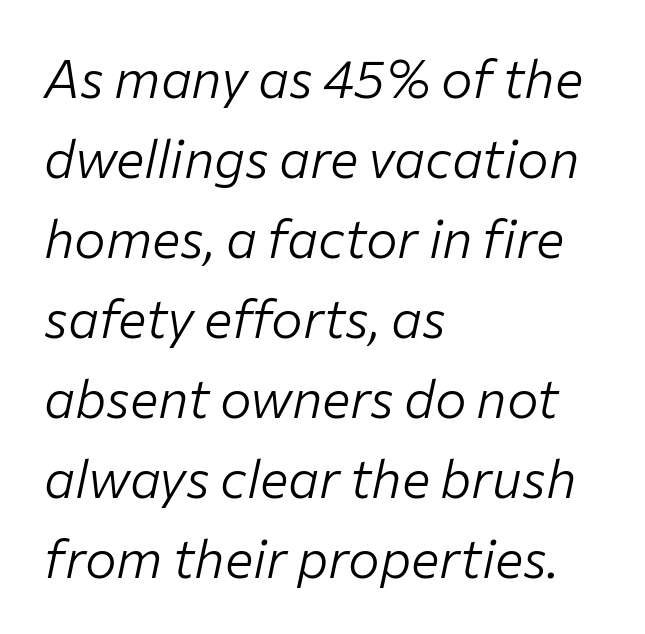
{"italic": "yes", "lean": "right", "slant_degrees": 12, "bold": "no", "weight": "light", "width": "normal", "stroke_contrast": "low", "x_height": "medium", "monospaced": "no", "underline": "no", "align": "left", "line_spacing": "normal", "line_spacing_ratio": 1.51, "letter_spacing": "normal", "letter_spacing_em": 0.0, "glyph_px": 53}
